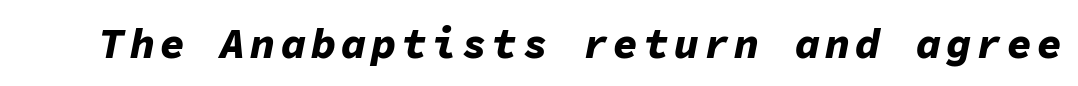
Q: Is the text bold? A: Yes.
Q: Is the text italic (slanted)? A: Yes, it leans right by about 11 degrees.
Q: Is the text underlined? A: No.
Q: Width (condensed, normal, or wide)? A: Normal.
Q: Stroke contrast? A: Low.
Q: x-height? A: Medium.
Q: Monospaced? A: Yes.
